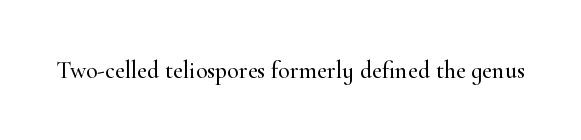
{"italic": "no", "underline": "no", "letter_spacing": "normal", "letter_spacing_em": 0.0, "glyph_px": 24}
